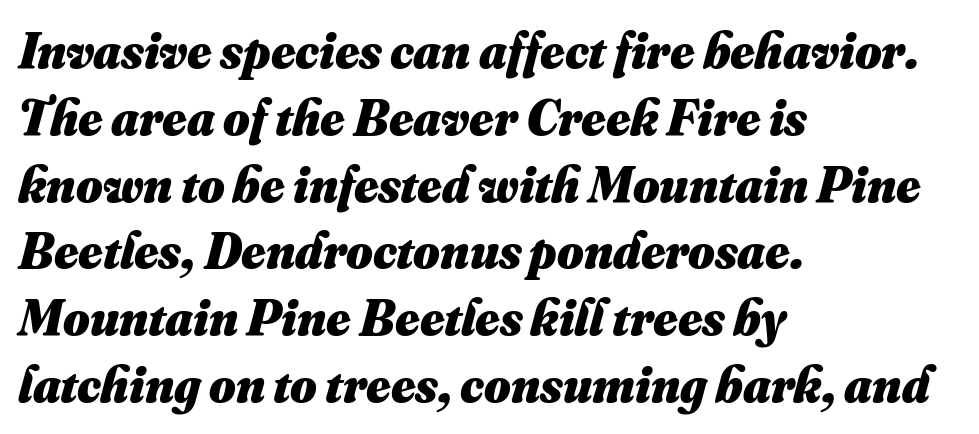
The strokes are fattened all the way to bold. The face used here is proportionally spaced, like ordinary book or web type. Bare-footed words on every line. In CSS terms this would be text-align: left. The line-height multiplier appears to be the usual default.
